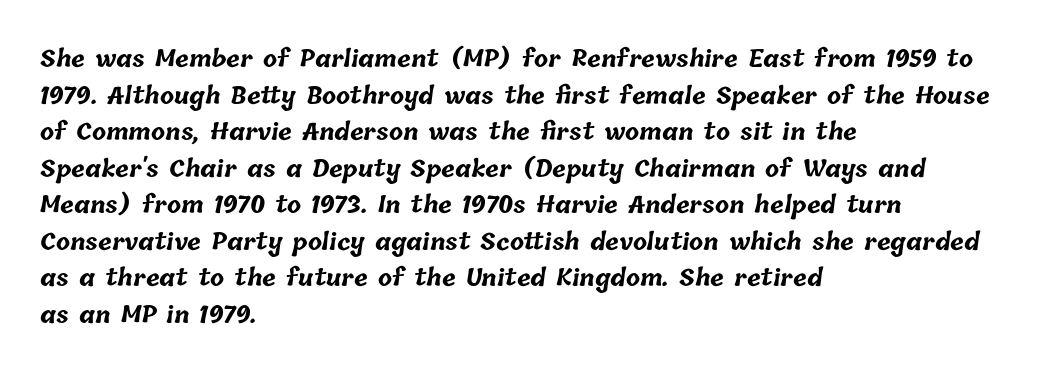
{"bold": "yes", "underline": "no", "align": "left", "line_spacing": "normal", "line_spacing_ratio": 1.59, "letter_spacing": "normal", "letter_spacing_em": 0.0, "glyph_px": 23}
